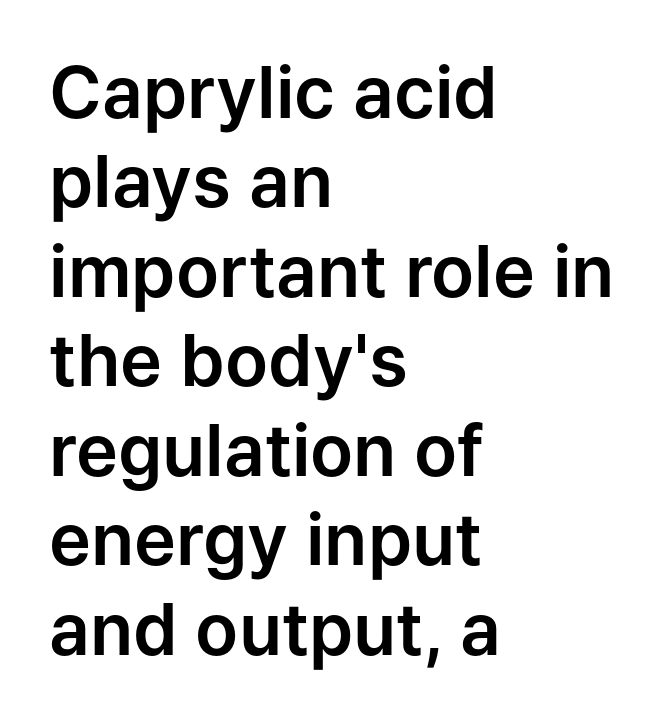
Italic? Not at all — the glyphs are vertical. The lines are quadded left. Spacing verdict: proportional, widths tailored to each character. The passage shown is not underscored anywhere.
